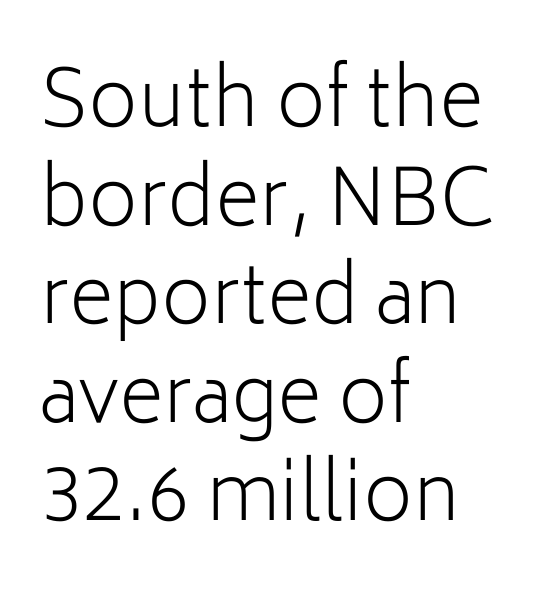
The image shows 77 px light sans-serif type, upright; set left-aligned, normal line spacing (1.28x), normal letter spacing, not underlined; low stroke contrast and a medium x-height.
